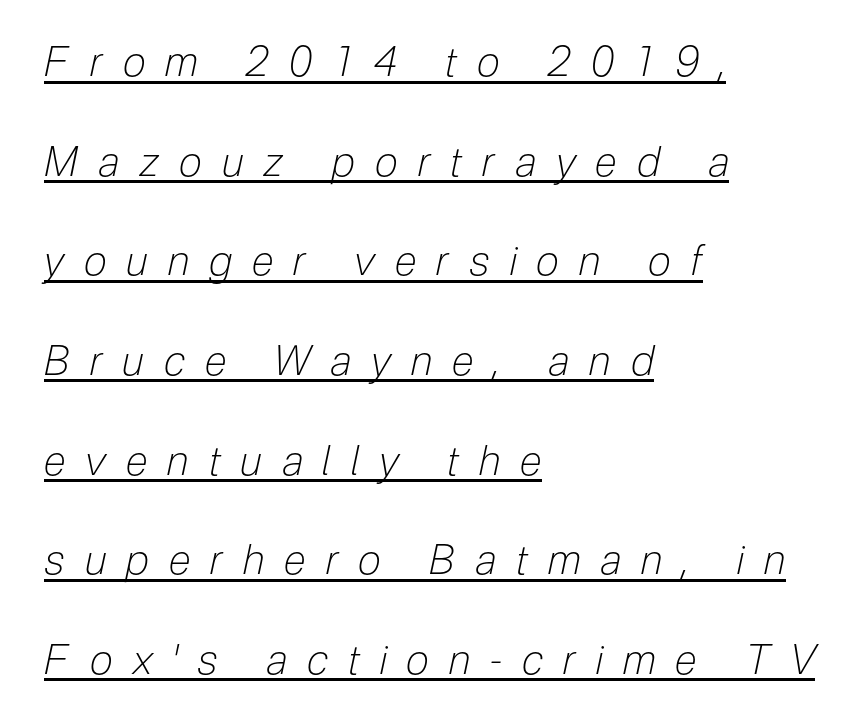
{"italic": "yes", "lean": "right", "slant_degrees": 12, "bold": "no", "weight": "light", "width": "condensed", "stroke_contrast": "low", "x_height": "medium", "monospaced": "no", "underline": "yes", "align": "left", "line_spacing": "loose", "line_spacing_ratio": 2.43, "letter_spacing": "wide", "letter_spacing_em": 0.49, "glyph_px": 41}
